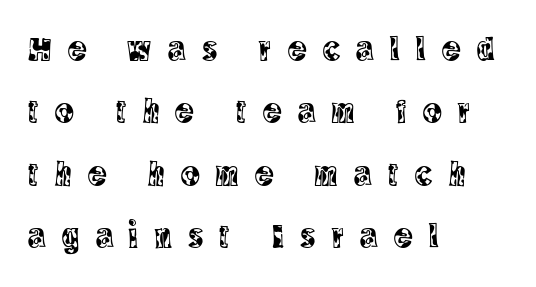
Q: Is the text italic (slanted)? A: No, it is upright.
Q: Is the typeface a serif or a sans-serif typeface? A: Serif.
Q: Is the text underlined? A: No.
Q: How is the paragraph aligned? A: Left-aligned.
Q: Is the spacing between letters normal or unusually wide? A: Unusually wide.
Q: Width (condensed, normal, or wide)? A: Condensed.
Q: x-height? A: Large.
Q: Monospaced? A: No.
